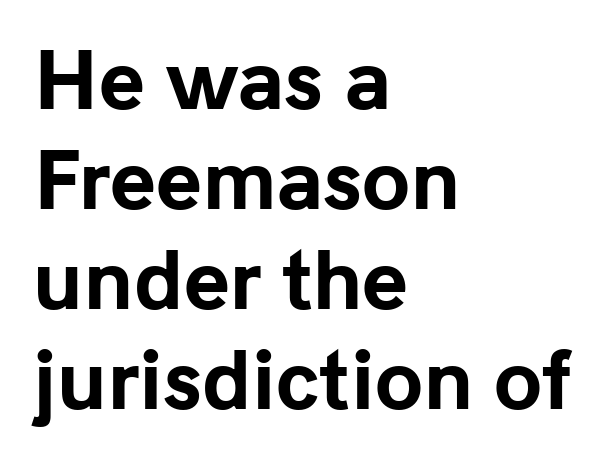
Q: Is the text bold? A: Yes.
Q: Is the text italic (slanted)? A: No, it is upright.
Q: Is the typeface a serif or a sans-serif typeface? A: Sans-serif.
Q: Is the text underlined? A: No.
Q: How is the paragraph aligned? A: Left-aligned.
Q: Is the spacing between letters normal or unusually wide? A: Normal.
Q: Is the spacing between lines tight, normal or loose? A: Normal.
Q: Width (condensed, normal, or wide)? A: Normal.
Q: Stroke contrast? A: Low.
Q: x-height? A: Medium.
Q: Monospaced? A: No.
